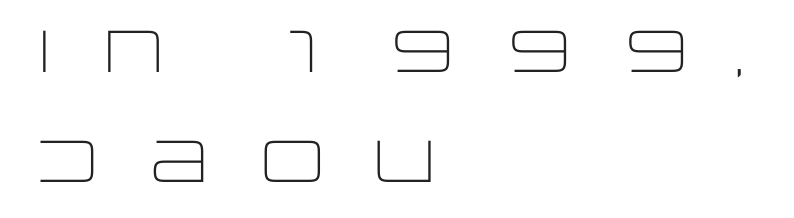
{"serif": "no", "italic": "no", "bold": "no", "weight": "light", "width": "wide", "stroke_contrast": "low", "x_height": "large", "monospaced": "no", "underline": "no", "align": "left", "line_spacing_ratio": 1.86, "letter_spacing": "wide", "letter_spacing_em": 0.41, "glyph_px": 59}
